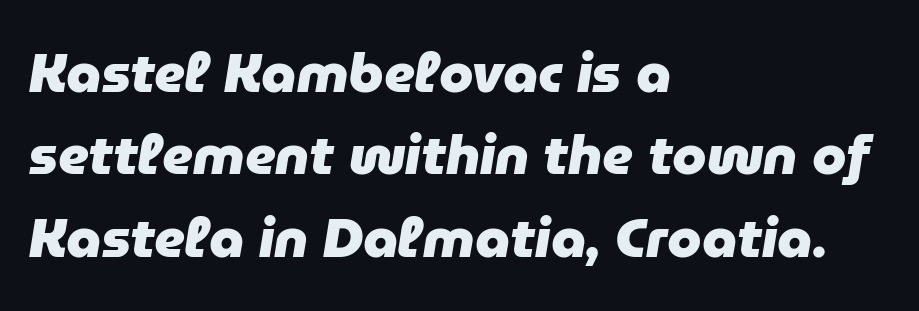
If you drew a line through each stem, it would be angled. Teacher's note: observe the even left margin — that is flush-left alignment. A typesetter would call this proportional, since set widths differ per character. Leading matches the norm, producing a regular column. Observe the ordinary spacing: letters are neighbours, not strangers.
